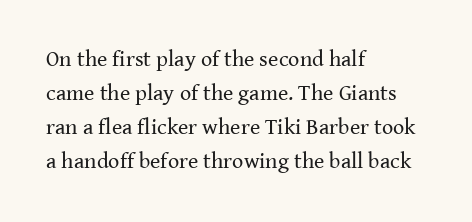
{"italic": "no", "bold": "no", "underline": "no", "align": "left", "line_spacing": "normal", "line_spacing_ratio": 1.55, "letter_spacing": "normal", "letter_spacing_em": 0.0, "glyph_px": 22}
